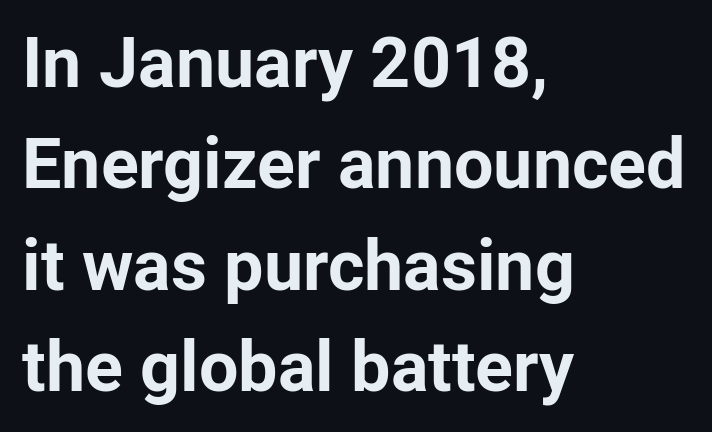
The image shows 70 px bold sans-serif type, upright; set left-aligned, normal line spacing (1.45x), normal letter spacing, not underlined; low stroke contrast and a medium x-height.
